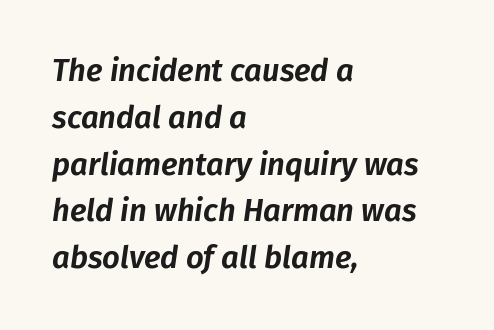
You can tell it's italic because the verticals aren't actually vertical. Looks like regular typesetting: each glyph gets only the width it needs. Honestly, there is no underline to notice here at all. Compared with typical body copy, the letter spacing here is the same.
